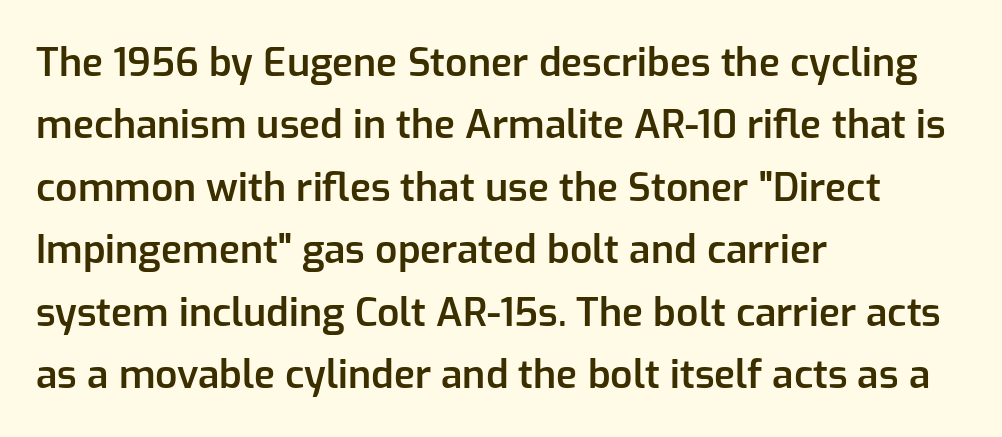
{"serif": "no", "italic": "no", "bold": "semi", "weight": "semibold", "width": "normal", "stroke_contrast": "low", "x_height": "medium", "monospaced": "no", "underline": "no", "align": "left", "line_spacing": "normal", "line_spacing_ratio": 1.6, "letter_spacing": "normal", "letter_spacing_em": 0.0, "glyph_px": 39}
